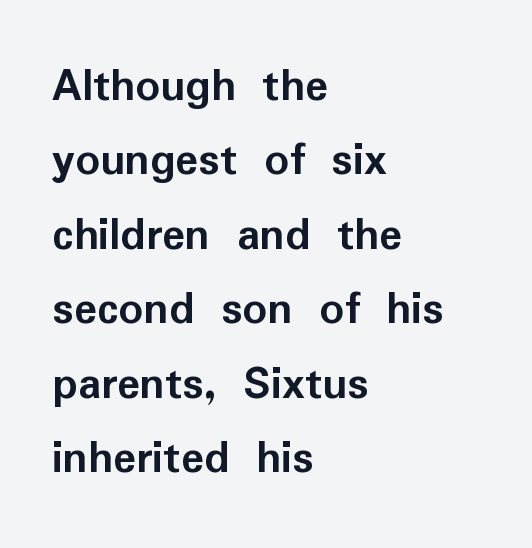
The image shows 48 px semibold sans-serif type, upright; set left-aligned, normal line spacing (1.55x), normal letter spacing, not underlined; low stroke contrast and a medium x-height.
